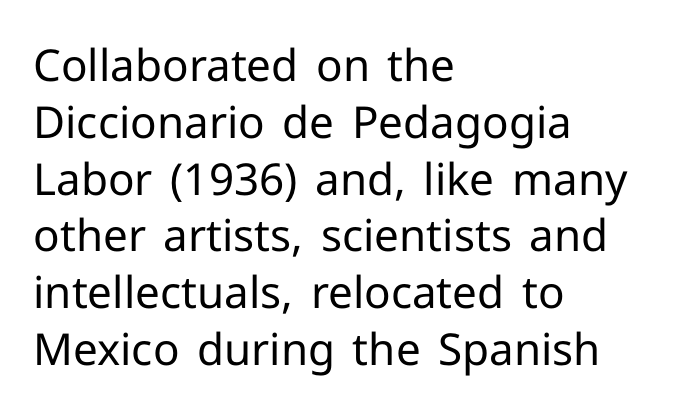
The image shows 44 px regular-weight sans-serif type, upright; set left-aligned, normal line spacing (1.29x), normal letter spacing, not underlined; low stroke contrast and a medium x-height.
